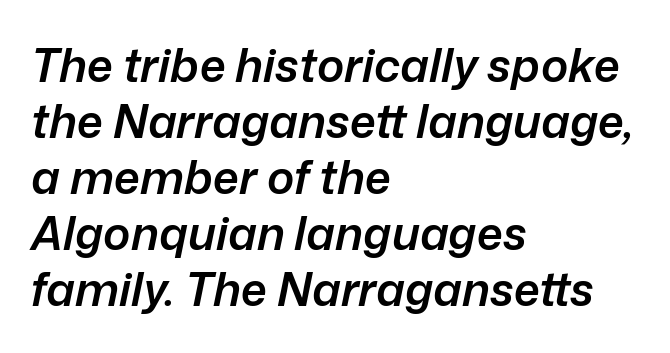
Any mark beneath the type? The region is blank. When letters slant like this, we call the style italic. Emphasis by weight is partial: semibold. The ragged edge is on the right, which tells us the setting is flush left.
